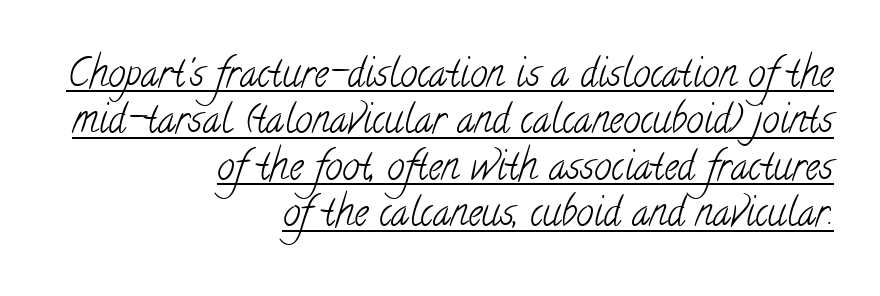
The image shows 39 px light, condensed type; set right-aligned, line spacing 1.19x, normal letter spacing, underlined; low stroke contrast and a small x-height.
